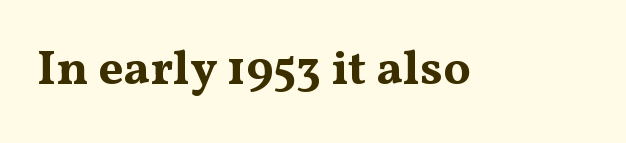
Q: Is the text bold? A: Yes.
Q: Is the text italic (slanted)? A: No, it is upright.
Q: Is the typeface a serif or a sans-serif typeface? A: Serif.
Q: Is the text underlined? A: No.
Q: Is the spacing between letters normal or unusually wide? A: Normal.
Q: Width (condensed, normal, or wide)? A: Wide.
Q: Stroke contrast? A: Medium.
Q: x-height? A: Medium.
Q: Monospaced? A: No.
